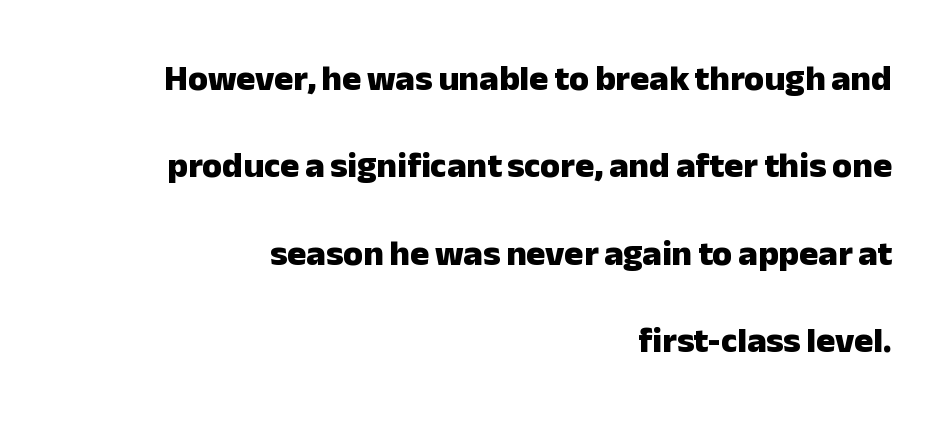
These lines carry a lot of weight — the face is fully bold. Italic: no, the glyphs are upright roman. Here the glyphs are tracked normally, forming tight word shapes. Summary of vertical rhythm: relaxed, with wide interline spacing. One-word summary of the alignment: right. Do the characters align in a grid? No, the font is proportional.
